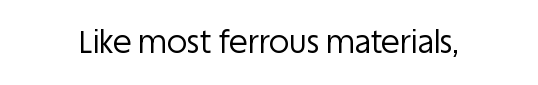
{"serif": "no", "italic": "no", "bold": "no", "weight": "regular", "width": "normal", "stroke_contrast": "low", "x_height": "large", "monospaced": "no", "underline": "no", "letter_spacing": "normal", "letter_spacing_em": 0.0, "glyph_px": 31}
